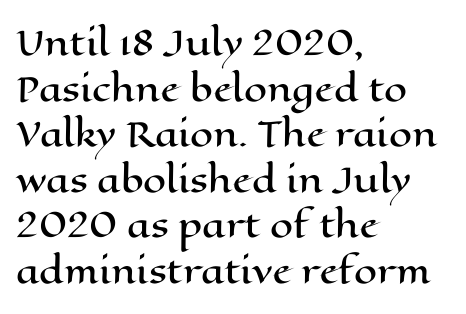
Proportional: the letters do not fall into vertical columns. The zone under the glyphs is completely vacant. The line-height multiplier appears to be the usual default. A classic flush-left, rag-right setting is used for this passage. Rendered with straight, roman letterforms. The passage shown has conventional tracking throughout.
